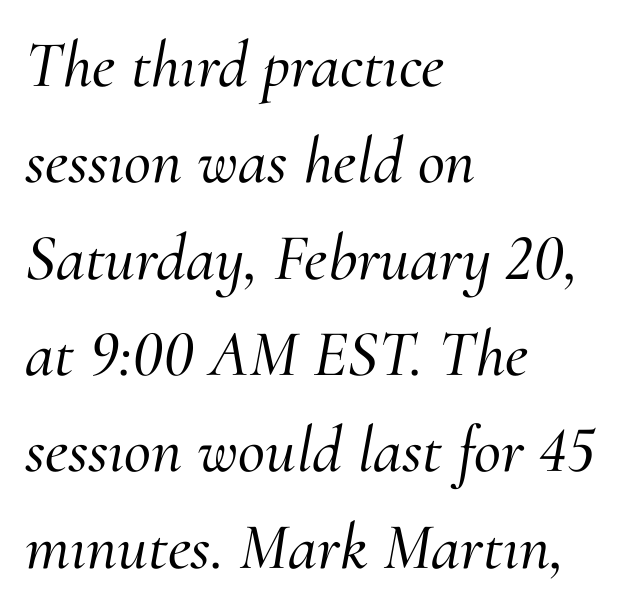
The image shows 66 px serif type, italic (leaning right); set left-aligned, normal line spacing (1.46x), normal letter spacing, not underlined; medium stroke contrast and a small x-height.
